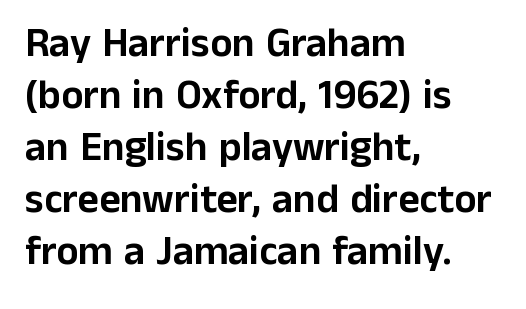
Q: Is the text italic (slanted)? A: No, it is upright.
Q: Is the typeface a serif or a sans-serif typeface? A: Sans-serif.
Q: Is the text underlined? A: No.
Q: How is the paragraph aligned? A: Left-aligned.
Q: Is the spacing between letters normal or unusually wide? A: Normal.
Q: Is the spacing between lines tight, normal or loose? A: Normal.
Q: Width (condensed, normal, or wide)? A: Normal.
Q: Stroke contrast? A: Low.
Q: x-height? A: Medium.
Q: Monospaced? A: No.
